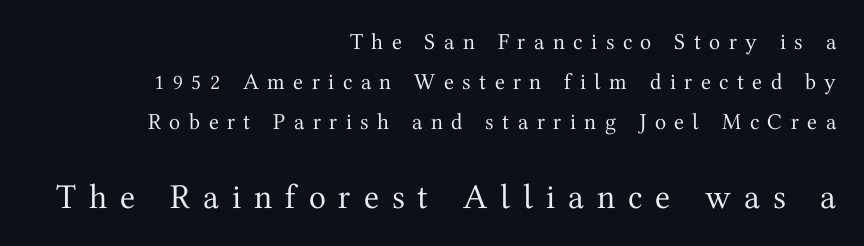
The image shows 35 px regular-weight serif type, upright; set right-aligned, line spacing 1.74x, unusually wide letter spacing (+0.37 em), not underlined; the second (bottom) block is 1.52x larger; medium stroke contrast and a medium x-height.
